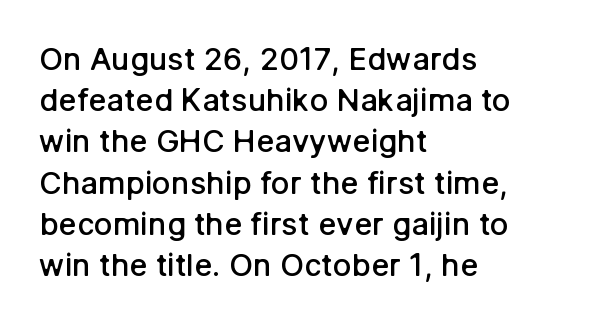
Q: Is the text bold? A: Semi-bold.
Q: Is the text italic (slanted)? A: No, it is upright.
Q: Is the typeface a serif or a sans-serif typeface? A: Sans-serif.
Q: Is the text underlined? A: No.
Q: How is the paragraph aligned? A: Left-aligned.
Q: Is the spacing between letters normal or unusually wide? A: Normal.
Q: Is the spacing between lines tight, normal or loose? A: Normal.
Q: Width (condensed, normal, or wide)? A: Normal.
Q: Stroke contrast? A: Low.
Q: x-height? A: Medium.
Q: Monospaced? A: No.
